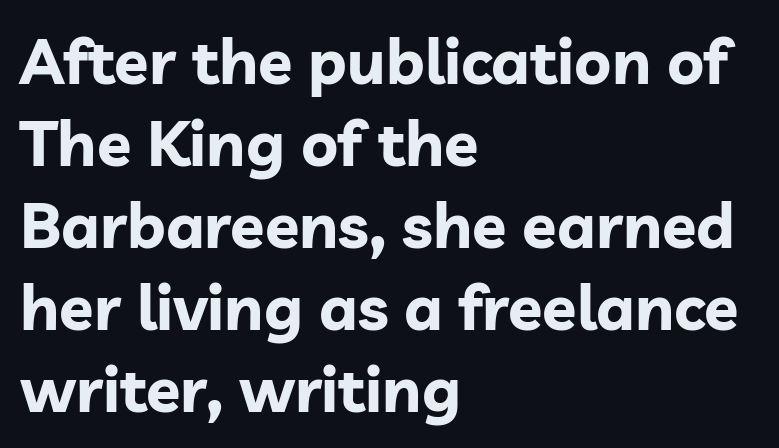
{"serif": "no", "italic": "no", "bold": "yes", "weight": "bold", "width": "normal", "stroke_contrast": "low", "x_height": "medium", "monospaced": "no", "underline": "no", "align": "left", "line_spacing": "normal", "line_spacing_ratio": 1.3, "letter_spacing": "normal", "letter_spacing_em": 0.0, "glyph_px": 63}
